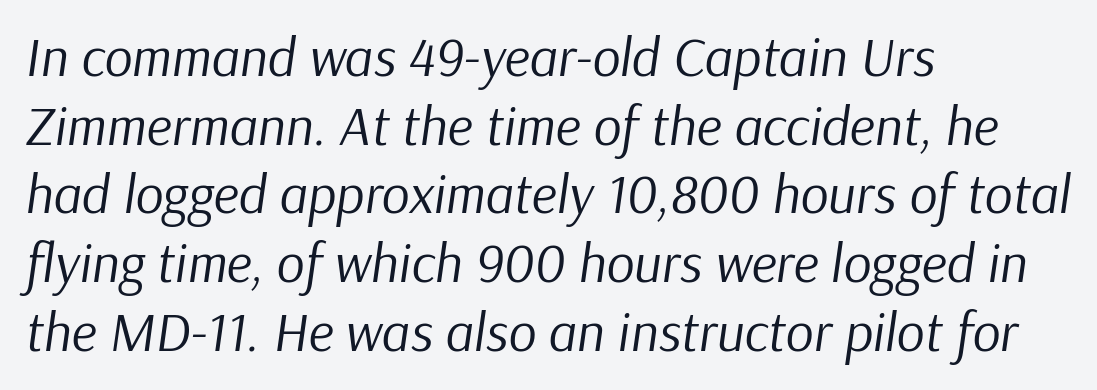
The image shows 55 px regular-weight type, italic (leaning right); set left-aligned, normal line spacing (1.25x), normal letter spacing, not underlined; low stroke contrast and a medium x-height.
